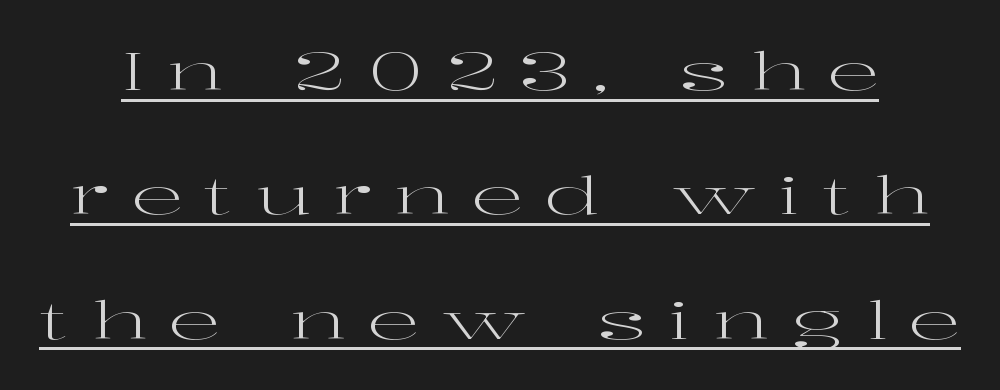
{"serif": "yes", "italic": "no", "bold": "no", "weight": "regular", "width": "wide", "stroke_contrast": "high", "x_height": "medium", "monospaced": "no", "underline": "yes", "line_spacing": "loose", "line_spacing_ratio": 2.39, "letter_spacing": "wide", "letter_spacing_em": 0.42, "glyph_px": 52}
